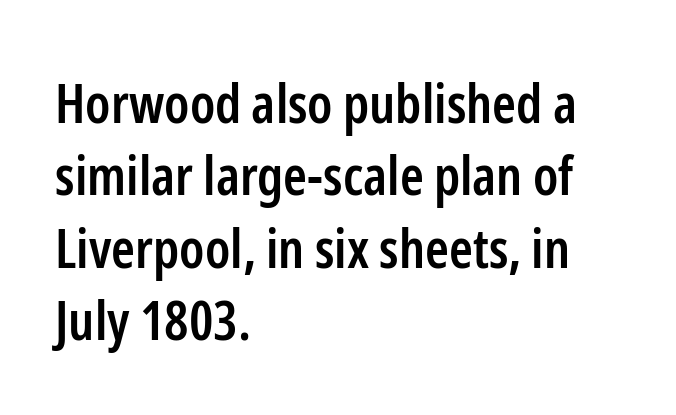
Q: Is the text bold? A: Semi-bold.
Q: Is the text italic (slanted)? A: No, it is upright.
Q: Is the typeface a serif or a sans-serif typeface? A: Sans-serif.
Q: Is the text underlined? A: No.
Q: How is the paragraph aligned? A: Left-aligned.
Q: Is the spacing between letters normal or unusually wide? A: Normal.
Q: Is the spacing between lines tight, normal or loose? A: Normal.
Q: Width (condensed, normal, or wide)? A: Condensed.
Q: Stroke contrast? A: Low.
Q: x-height? A: Medium.
Q: Monospaced? A: No.
